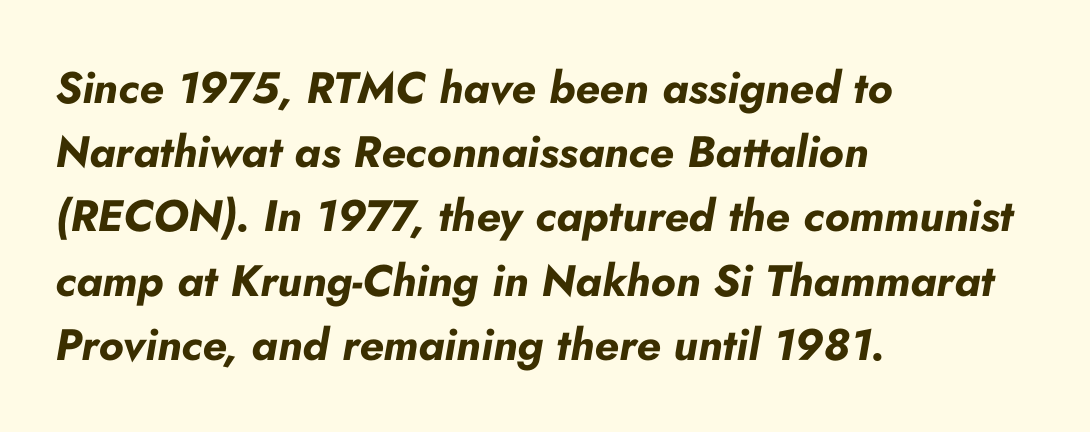
Q: Is the text bold? A: Yes.
Q: Is the text italic (slanted)? A: Yes, it leans right by about 10 degrees.
Q: Is the text underlined? A: No.
Q: How is the paragraph aligned? A: Left-aligned.
Q: Is the spacing between letters normal or unusually wide? A: Normal.
Q: Is the spacing between lines tight, normal or loose? A: Normal.
Q: Width (condensed, normal, or wide)? A: Normal.
Q: Stroke contrast? A: Low.
Q: x-height? A: Small.
Q: Monospaced? A: No.
